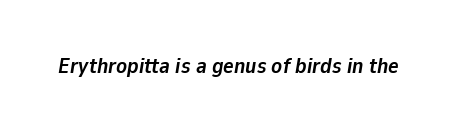
Is the type slanted? Yes — the strokes lean at a clear angle. The string is rendered with underlining switched off. Strokes here are thick enough to call this a true bold. This rendering leaves character spacing at its baseline value.
